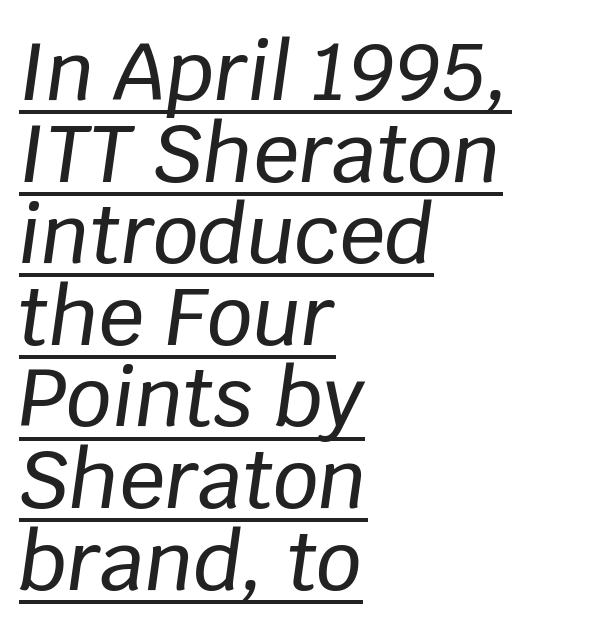
Q: Is the text italic (slanted)? A: Yes, it leans right by about 8 degrees.
Q: Is the text underlined? A: Yes.
Q: How is the paragraph aligned? A: Left-aligned.
Q: Is the spacing between letters normal or unusually wide? A: Normal.
Q: Is the spacing between lines tight, normal or loose? A: Tight.
Q: Width (condensed, normal, or wide)? A: Normal.
Q: Stroke contrast? A: Low.
Q: x-height? A: Large.
Q: Monospaced? A: No.
